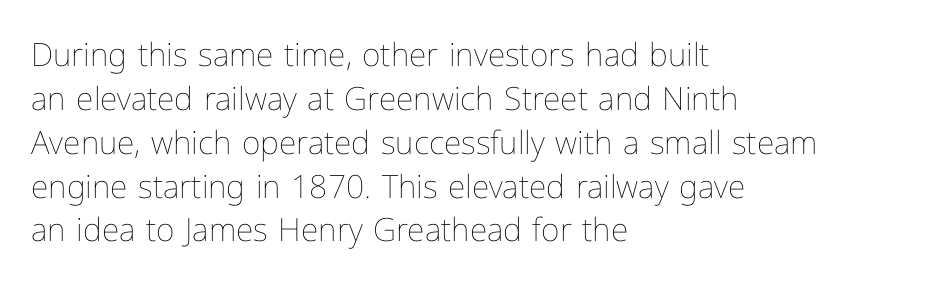
The image shows 32 px thin type, upright; set left-aligned, normal line spacing (1.37x), normal letter spacing, not underlined; low stroke contrast and a medium x-height.
